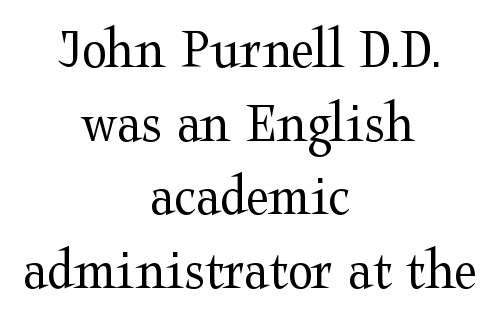
{"serif": "yes", "italic": "no", "bold": "no", "weight": "regular", "width": "wide", "stroke_contrast": "medium", "x_height": "medium", "monospaced": "no", "underline": "no", "align": "center", "line_spacing": "normal", "line_spacing_ratio": 1.27, "letter_spacing": "normal", "letter_spacing_em": 0.0, "glyph_px": 58}
